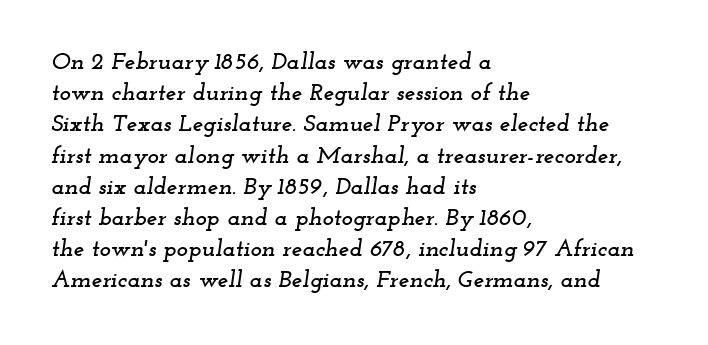
The image shows 24 px text type, italic (leaning right); set left-aligned, normal line spacing (1.3x), normal letter spacing, not underlined.
